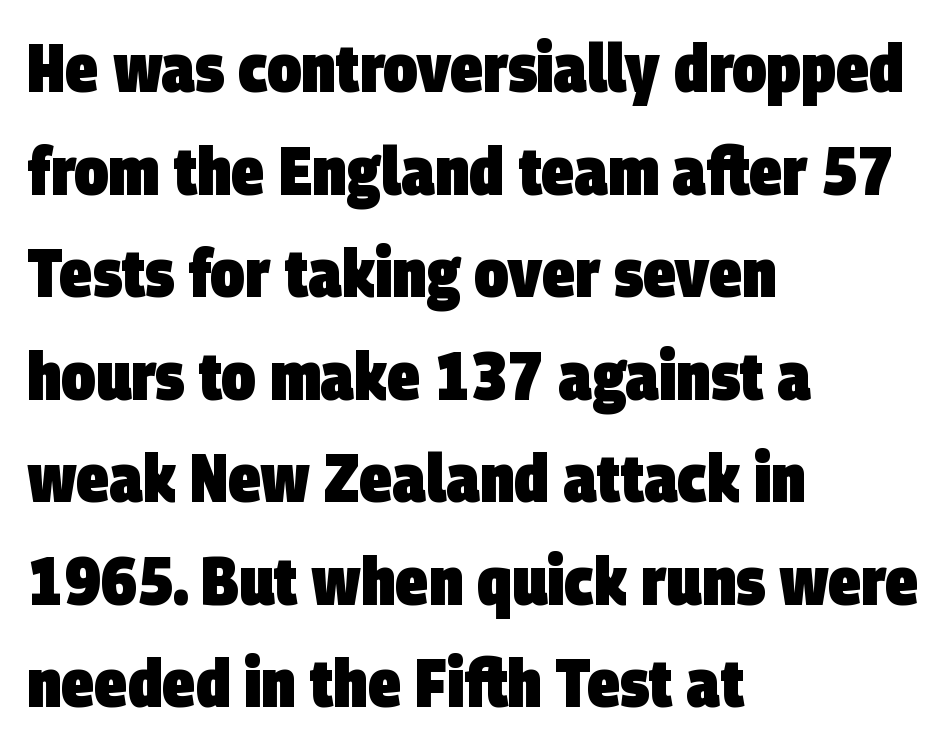
This rendering features lettering with no underline. Notice how descenders clear the ascenders below comfortably — that's standard leading. Each line starts at the same left margin while the right side varies. Each letter keeps its own natural width here, so spacing adapts to shape. Bold? Absolutely — the strokes are thick and heavy. Tracking value appears to be zero — textbook default spacing.
